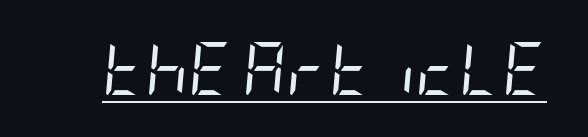
{"italic": "yes", "lean": "right", "slant_degrees": 5, "bold": "no", "weight": "regular", "width": "condensed", "stroke_contrast": "low", "x_height": "large", "underline": "yes", "letter_spacing": "normal", "letter_spacing_em": 0.0, "glyph_px": 53}
